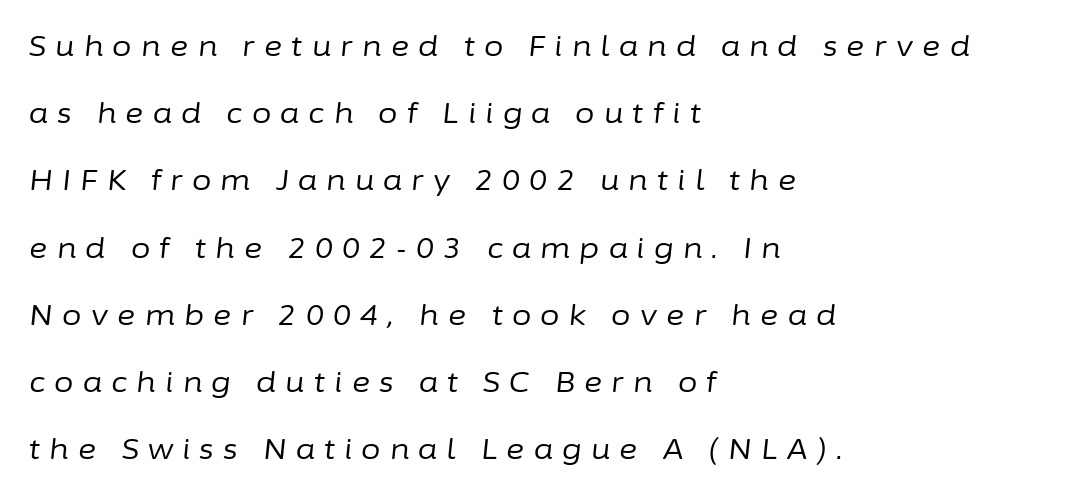
The image shows 28 px regular-weight type, italic (leaning right); set left-aligned, loose line spacing (2.4x), unusually wide letter spacing (+0.33 em), not underlined; low stroke contrast and a medium x-height.
